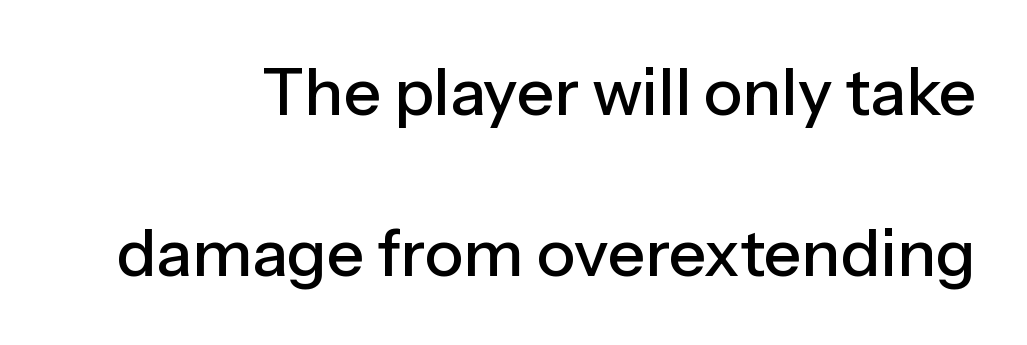
Characters remain perfectly vertical along every line. Notice the wide empty band between every row — that's loose leading. Plain, unruled lines of type. The horizontal fit of the characters is conventional and even. These lines are rendered in a variable-pitch font. Serifs: no, the terminals of the letterforms are clean.
